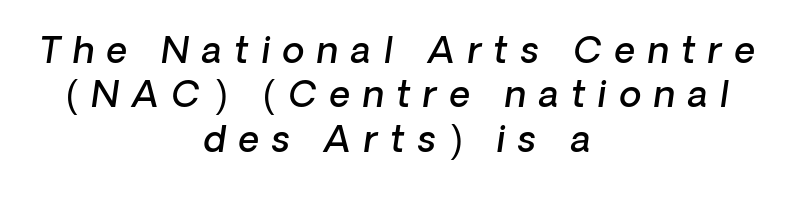
The image shows 36 px semibold type, italic (leaning right); set centered, line spacing 1.23x, unusually wide letter spacing (+0.35 em), not underlined; low stroke contrast and a medium x-height.
